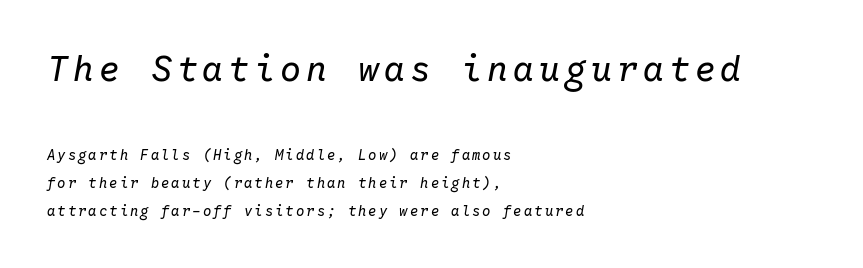
The image shows 35 px regular-weight type, italic (leaning right), monospaced; set left-aligned, loose line spacing (2.02x), not underlined; the first (top) block is 2.5x larger; low stroke contrast and a medium x-height.
